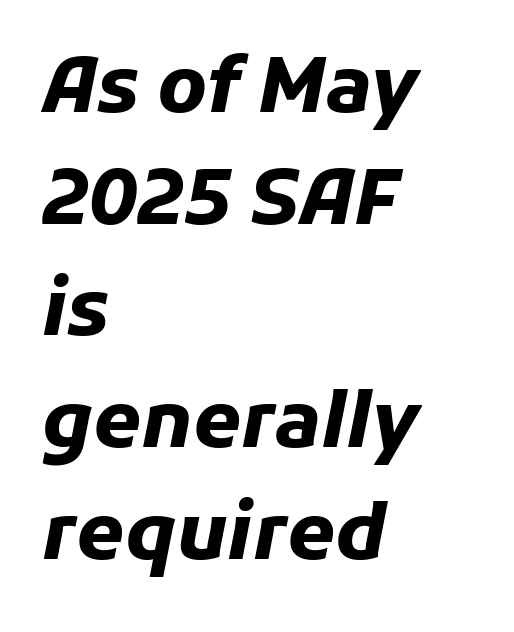
Q: Is the text bold? A: Yes.
Q: Is the text italic (slanted)? A: Yes, it leans right by about 11 degrees.
Q: Is the text underlined? A: No.
Q: How is the paragraph aligned? A: Left-aligned.
Q: Is the spacing between letters normal or unusually wide? A: Normal.
Q: Is the spacing between lines tight, normal or loose? A: Normal.
Q: Width (condensed, normal, or wide)? A: Normal.
Q: Stroke contrast? A: Low.
Q: x-height? A: Medium.
Q: Monospaced? A: No.
